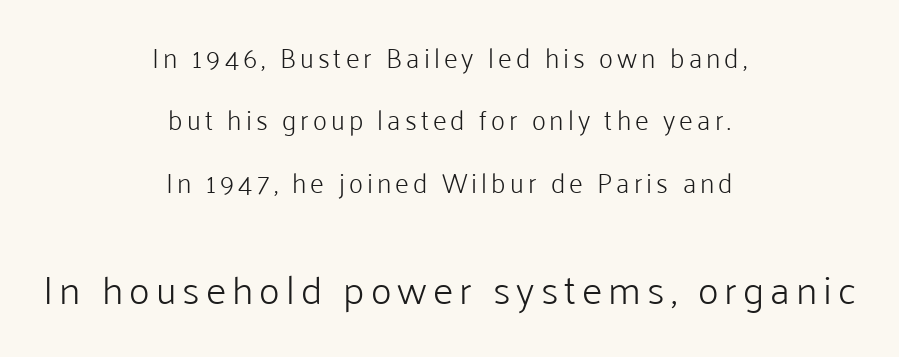
The image shows 40 px light sans-serif type, upright; set centered, loose line spacing (2.31x), not underlined; the second (bottom) block is 1.48x larger; low stroke contrast and a medium x-height.
